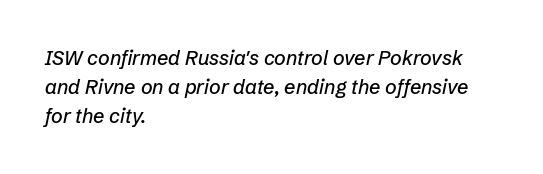
Alignment: flush left. This sample uses an oblique cut, with every glyph tilted off the vertical. What stands out about the letter spacing? Nothing — it is the standard amount. Is there much room between lines? A standard amount, neither cramped nor airy. The words here are not underlined.
